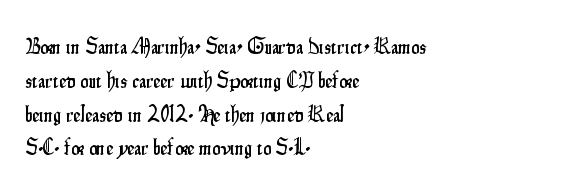
Left-aligned paragraph, ragged on the right. Compared with typical body copy, the letter spacing here is the same. A roman cut, with each character standing at attention. Baseline-to-baseline distance is the conventional proportion of letter height. The string is rendered with underlining switched off.
